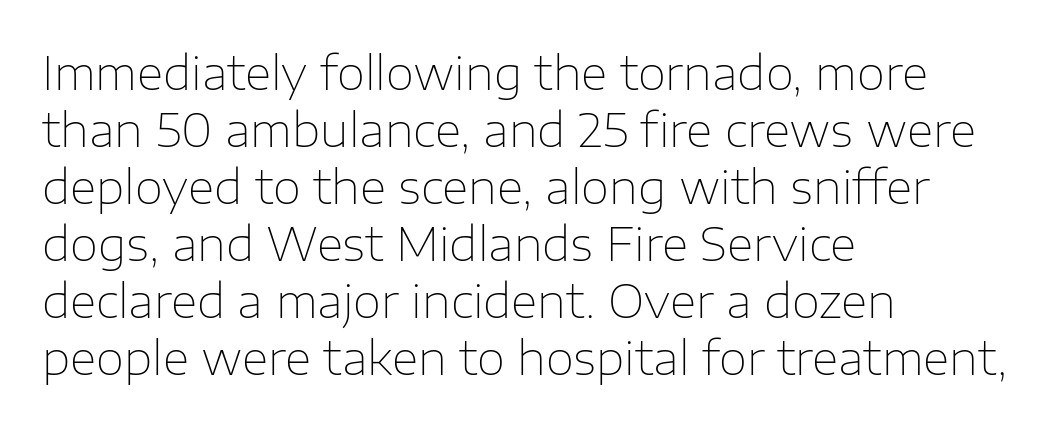
Q: Is the text bold? A: No.
Q: Is the text italic (slanted)? A: No, it is upright.
Q: Is the typeface a serif or a sans-serif typeface? A: Sans-serif.
Q: Is the text underlined? A: No.
Q: How is the paragraph aligned? A: Left-aligned.
Q: Is the spacing between letters normal or unusually wide? A: Normal.
Q: Width (condensed, normal, or wide)? A: Normal.
Q: Stroke contrast? A: Low.
Q: x-height? A: Medium.
Q: Monospaced? A: No.
